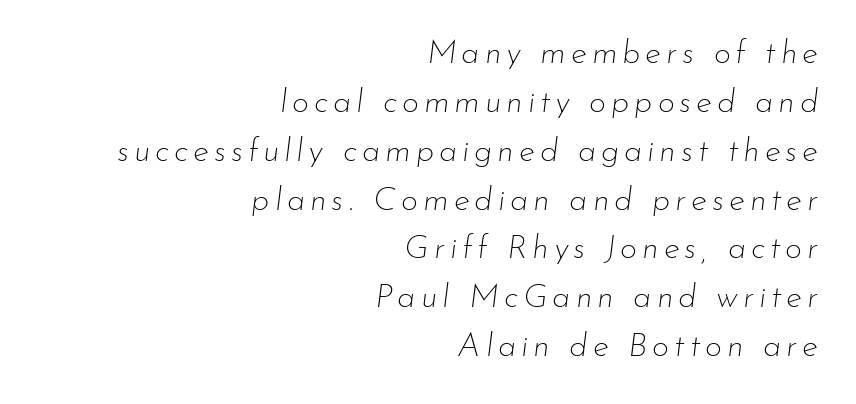
{"italic": "yes", "lean": "right", "slant_degrees": 7, "bold": "no", "weight": "thin", "width": "normal", "stroke_contrast": "low", "x_height": "small", "monospaced": "no", "underline": "no", "align": "right", "line_spacing": "normal", "line_spacing_ratio": 1.48, "glyph_px": 33}
